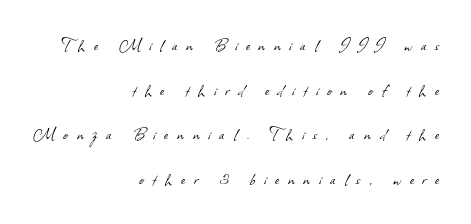
Words appear elongated and porous because spacing is wide. If you measured baseline to baseline, you'd find a long distance. The rendering anchors every line to the right-hand side. The characters are drawn with everyday or finer stroke widths.
